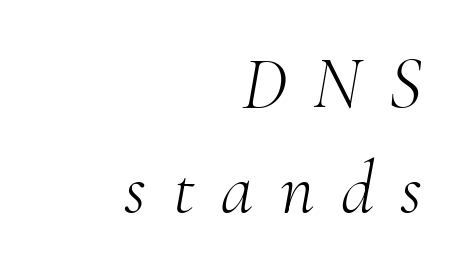
This is oblique type, the kind used for emphasis or titles. Counters stay open thanks to moderate or lighter strokes. What kind of face is this? One with serifs. The lines are quadded right.
